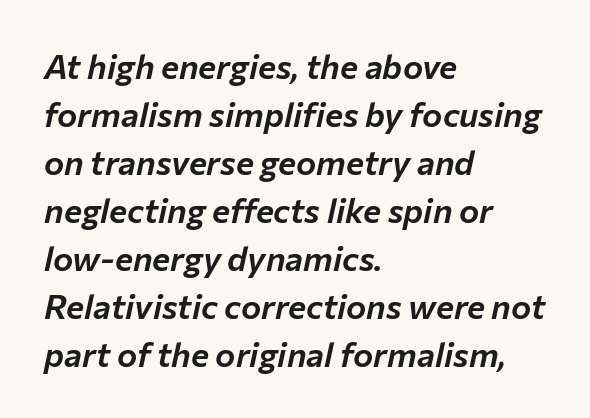
The image shows 34 px text type, italic (leaning right); set left-aligned, normal line spacing (1.41x), normal letter spacing, not underlined; low stroke contrast and a medium x-height.
